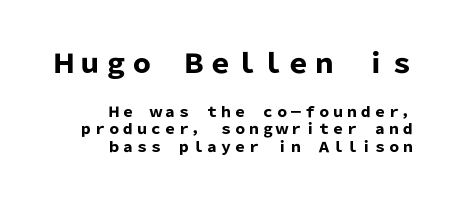
I'd describe the lettering as bold — thick and assertive. Tall strokes in this sample are plumb rather than angled. Here the first block reads like a headline and the second like body copy. The specimen omits any rule beneath the text block's lines.
